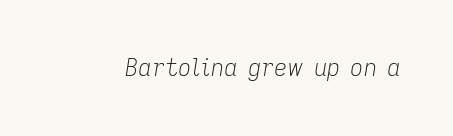
Q: Is the text bold? A: No.
Q: Is the text italic (slanted)? A: Yes, it leans right by about 9 degrees.
Q: Is the text underlined? A: No.
Q: Is the spacing between letters normal or unusually wide? A: Normal.
